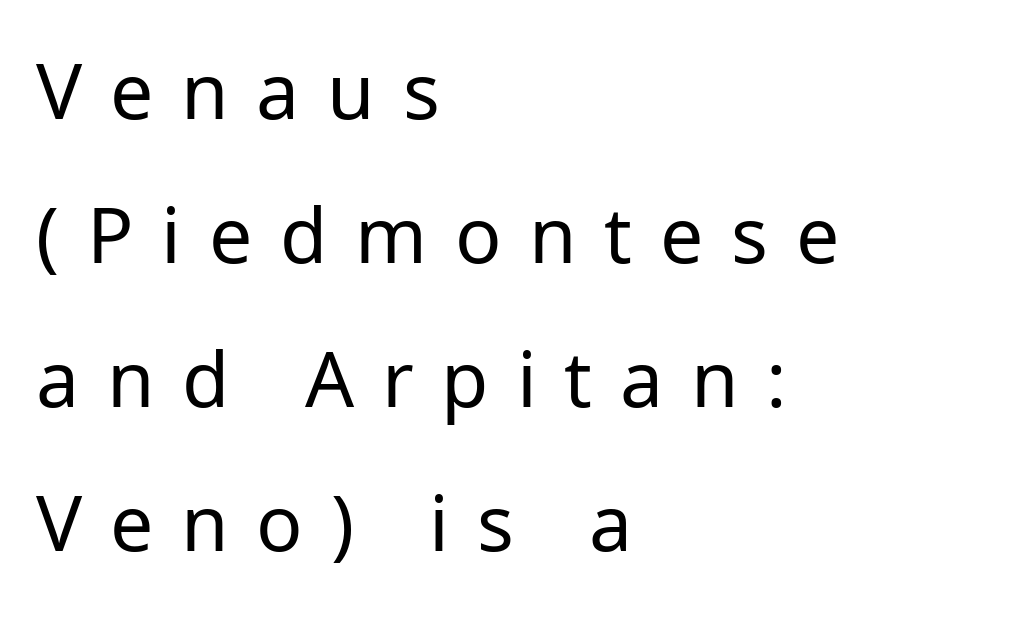
Q: Is the text bold? A: No.
Q: Is the text italic (slanted)? A: No, it is upright.
Q: Is the typeface a serif or a sans-serif typeface? A: Sans-serif.
Q: Is the text underlined? A: No.
Q: How is the paragraph aligned? A: Left-aligned.
Q: Is the spacing between letters normal or unusually wide? A: Unusually wide.
Q: Width (condensed, normal, or wide)? A: Normal.
Q: Stroke contrast? A: Low.
Q: x-height? A: Medium.
Q: Monospaced? A: No.
